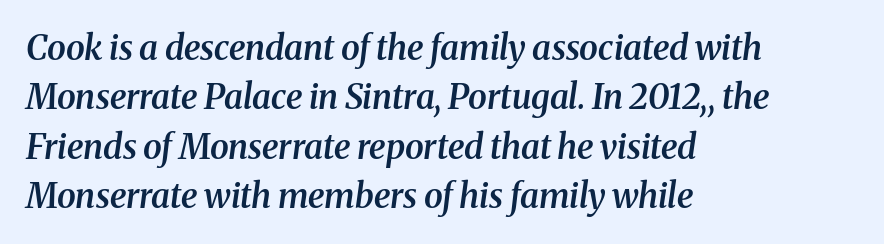
The image shows 34 px semibold serif type, italic (leaning right); set left-aligned, normal line spacing (1.45x), normal letter spacing, not underlined; medium stroke contrast and a medium x-height.
